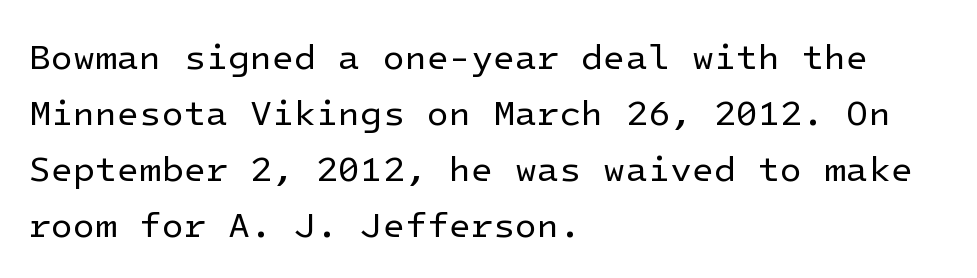
{"serif": "no", "italic": "no", "bold": "no", "weight": "regular", "width": "normal", "stroke_contrast": "low", "x_height": "medium", "underline": "no", "align": "left", "line_spacing": "normal", "line_spacing_ratio": 1.56, "letter_spacing": "normal", "letter_spacing_em": 0.0, "glyph_px": 36}
